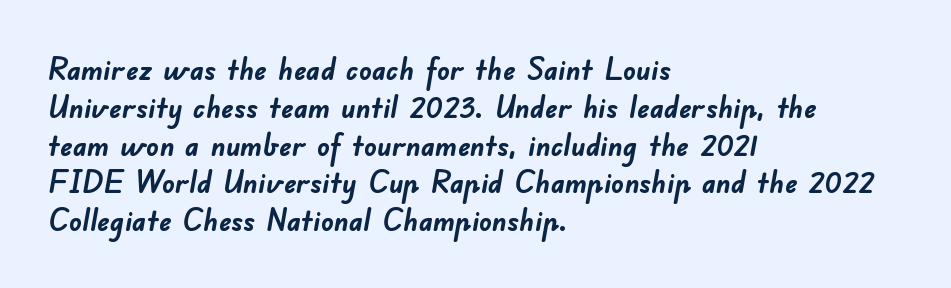
These lines are rendered in a variable-pitch font. The font is running at its bold setting. Glance below the letters and you will spot only blank space. What stands out about the letter spacing? Nothing — it is the standard amount. Serif or sans? Sans — the stroke terminals are bare. Reading down the block, your eye returns to a fixed left position each line.
